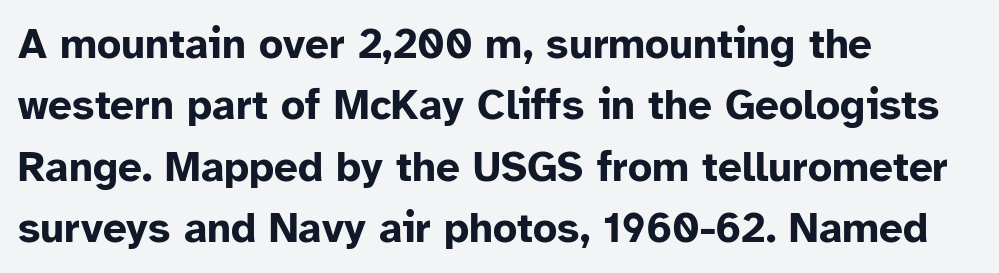
Clear beneath every line of the passage. The type is set solid horizontally, with unmodified tracking. The lines are quadded left. The lettering holds an erect, upright posture throughout. You could not count columns in this text — the font is proportionally spaced. Each new line begins a customary step beneath the previous one.
